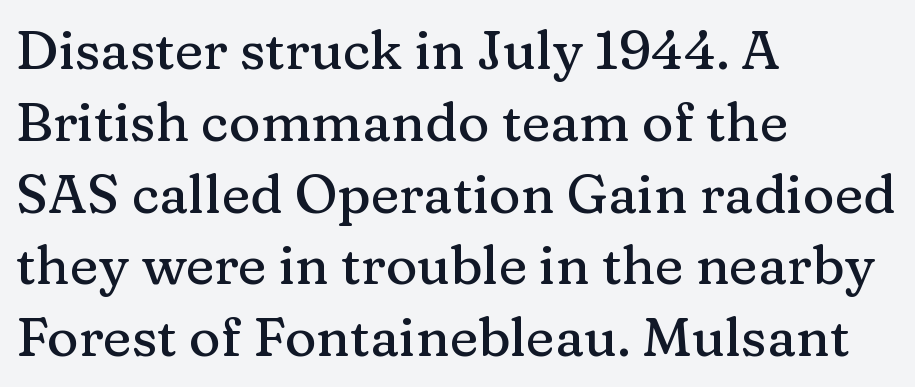
The image shows 54 px serif type, upright; set left-aligned, normal line spacing (1.33x), normal letter spacing, not underlined; medium stroke contrast and a medium x-height.
